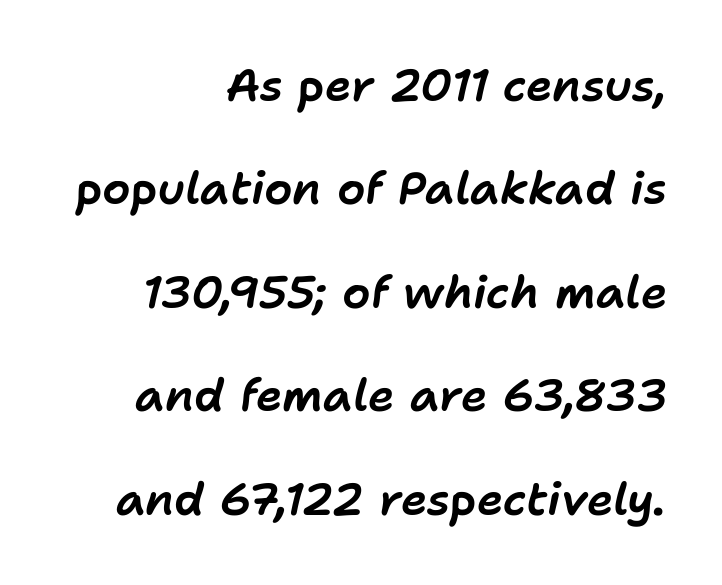
The passage shown is not underscored anywhere. This is oblique type, the kind used for emphasis or titles. Rows of type keep a wide berth in the vertical direction. The letters sit at their default tracking, neither squeezed nor spread. Note the varied advance widths — an 'i' is clearly narrower than an 'm'. The rendering anchors every line to the right-hand side.
